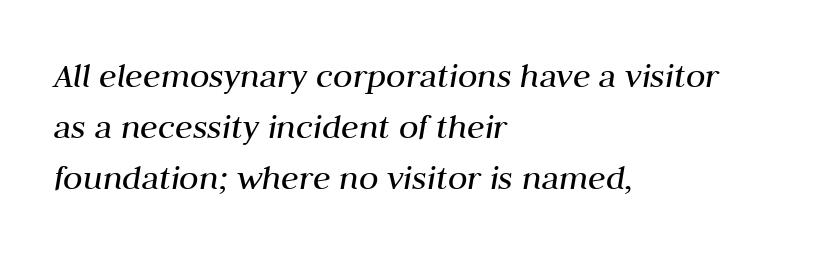
The image shows 36 px regular-weight type, italic (leaning right); set left-aligned, normal line spacing (1.41x), normal letter spacing, not underlined; medium stroke contrast and a medium x-height.
